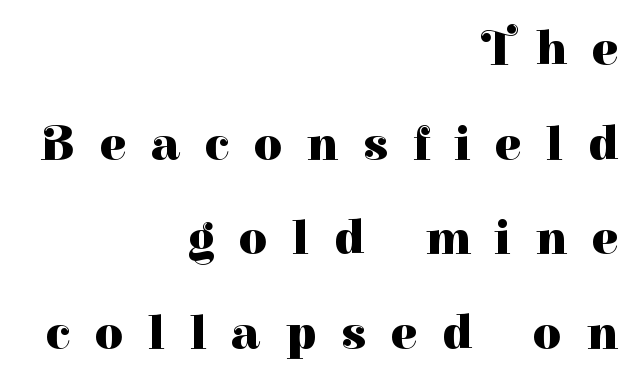
The image shows 49 px heavy serif type, upright; set right-aligned, loose line spacing (1.93x), unusually wide letter spacing (+0.5 em), not underlined; high stroke contrast and a medium x-height.
